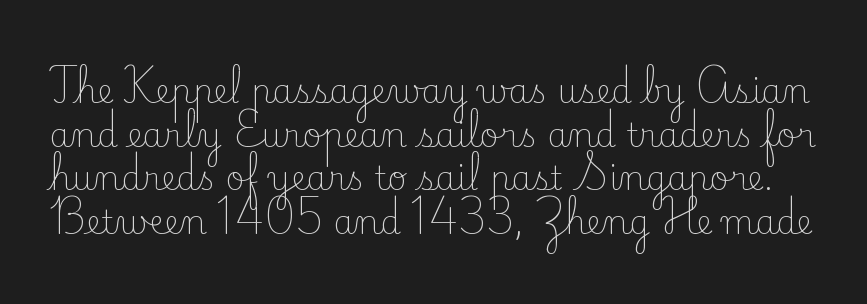
{"serif": "yes", "italic": "no", "bold": "no", "weight": "light", "width": "normal", "stroke_contrast": "low", "x_height": "small", "monospaced": "no", "underline": "no", "line_spacing": "normal", "line_spacing_ratio": 1.32, "letter_spacing": "normal", "letter_spacing_em": 0.0, "glyph_px": 33}
